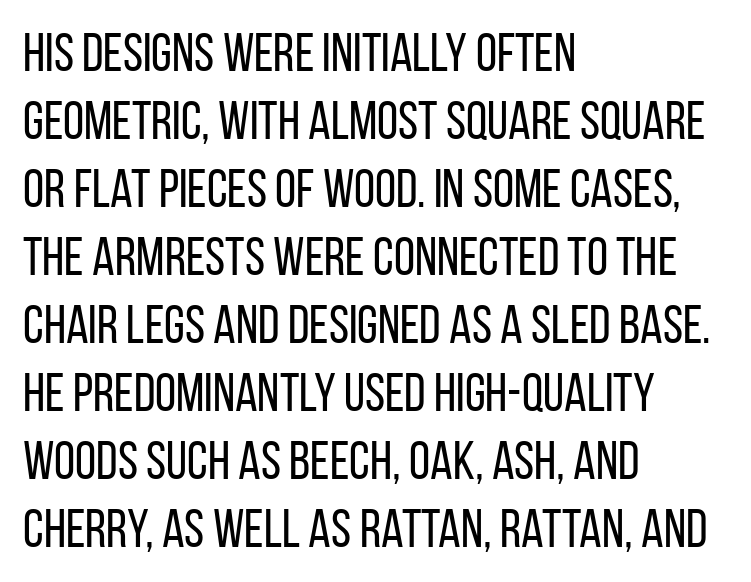
The image shows 54 px regular-weight, condensed sans-serif type, upright; set left-aligned, normal line spacing (1.26x), normal letter spacing, not underlined; low stroke contrast and a large x-height.
